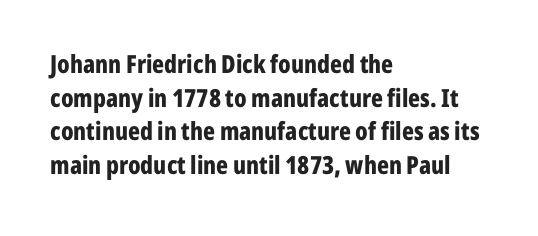
Q: Is the text bold? A: Yes.
Q: Is the text italic (slanted)? A: No, it is upright.
Q: Is the text underlined? A: No.
Q: How is the paragraph aligned? A: Left-aligned.
Q: Is the spacing between letters normal or unusually wide? A: Normal.
Q: Is the spacing between lines tight, normal or loose? A: Normal.
